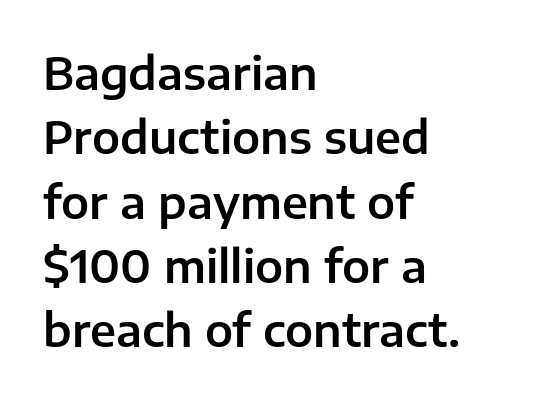
{"serif": "no", "italic": "no", "width": "normal", "stroke_contrast": "low", "x_height": "medium", "monospaced": "no", "underline": "no", "align": "left", "line_spacing": "normal", "line_spacing_ratio": 1.43, "letter_spacing": "normal", "letter_spacing_em": 0.0, "glyph_px": 45}
